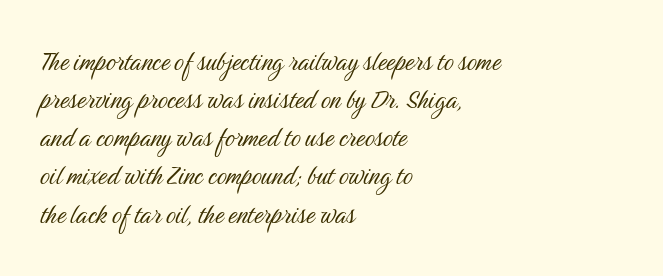
The designer went with a sans here, leaving each stem footless. Horizontally, the lines are justified to the leading edge only. Is this a fixed-width face? No — the glyphs have proportional, varying widths. This rendering leaves character spacing at its baseline value. Descender tails drop into unmarked territory. The characters are drawn with everyday or finer stroke widths.
